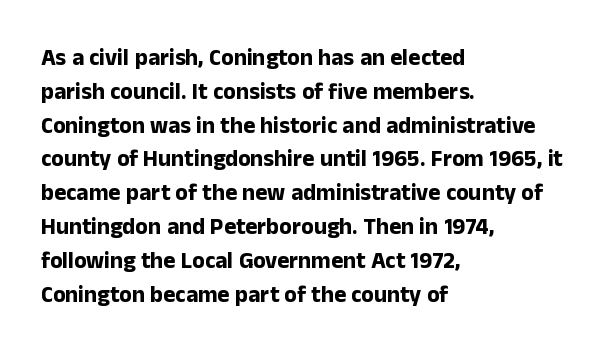
{"italic": "no", "bold": "yes", "underline": "no", "align": "left", "line_spacing": "normal", "line_spacing_ratio": 1.47, "letter_spacing": "normal", "letter_spacing_em": 0.0, "glyph_px": 23}
